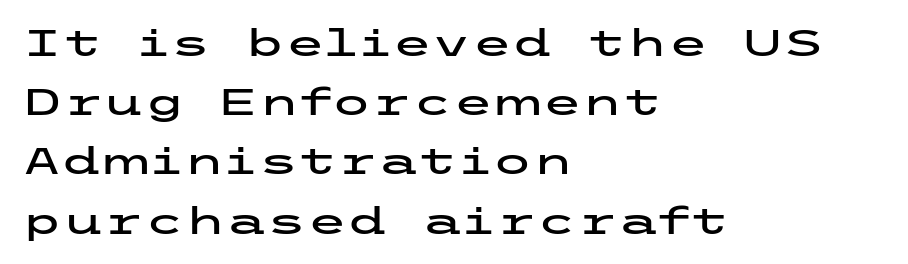
Q: Is the text italic (slanted)? A: No, it is upright.
Q: Is the typeface a serif or a sans-serif typeface? A: Sans-serif.
Q: Is the text underlined? A: No.
Q: How is the paragraph aligned? A: Left-aligned.
Q: Is the spacing between letters normal or unusually wide? A: Normal.
Q: Is the spacing between lines tight, normal or loose? A: Normal.
Q: Width (condensed, normal, or wide)? A: Wide.
Q: Stroke contrast? A: Low.
Q: x-height? A: Medium.
